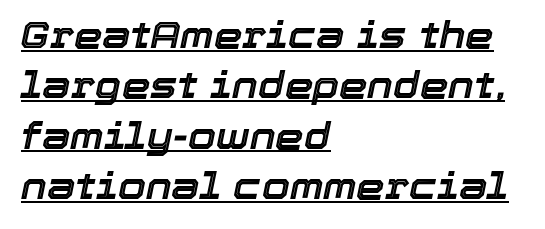
{"italic": "yes", "lean": "right", "slant_degrees": 12, "width": "normal", "x_height": "medium", "monospaced": "no", "underline": "yes", "align": "left", "line_spacing": "normal", "line_spacing_ratio": 1.4, "letter_spacing": "normal", "letter_spacing_em": 0.0, "glyph_px": 36}
